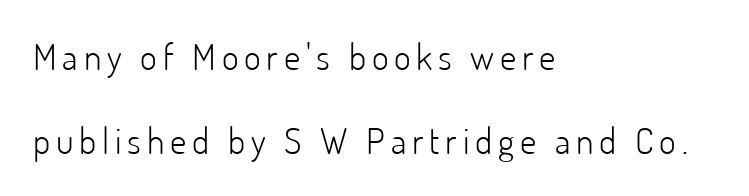
The weight would be labelled regular, book, light, or lighter still. These lines stand farther apart than default settings would place them. Each letter's strokes conclude bluntly, with no projecting serifs. The rendering uses natural spacing where letterforms have individual widths. Is the block centered? No — it sits flush against the left margin.
